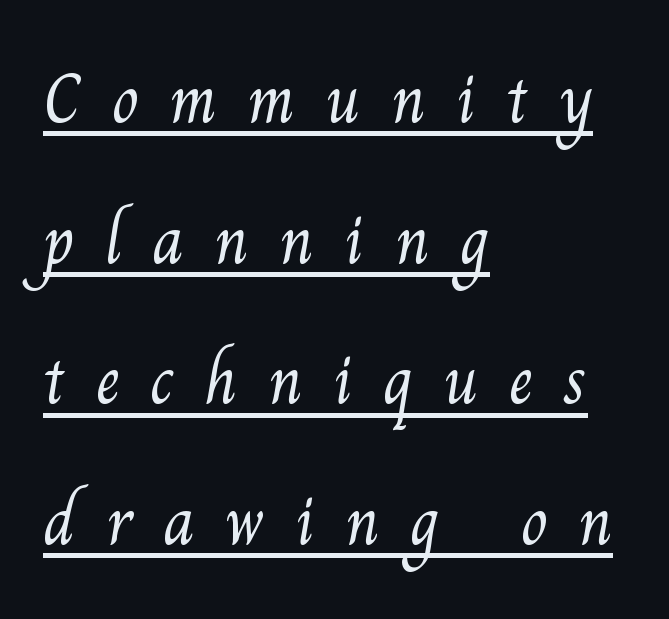
The image shows 70 px light serif type; set left-aligned, loose line spacing (2.01x), unusually wide letter spacing (+0.43 em), underlined; medium stroke contrast and a small x-height.
